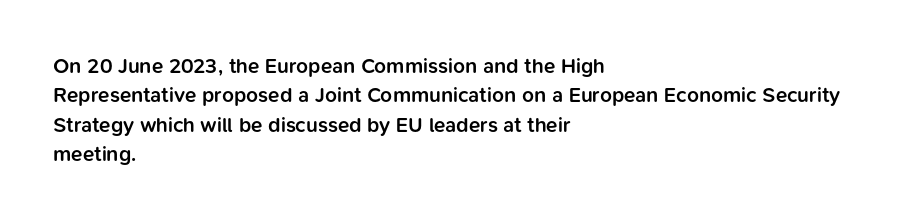
Q: Is the text bold? A: Semi-bold.
Q: Is the text italic (slanted)? A: No, it is upright.
Q: Is the text underlined? A: No.
Q: How is the paragraph aligned? A: Left-aligned.
Q: Is the spacing between letters normal or unusually wide? A: Normal.
Q: Is the spacing between lines tight, normal or loose? A: Normal.
